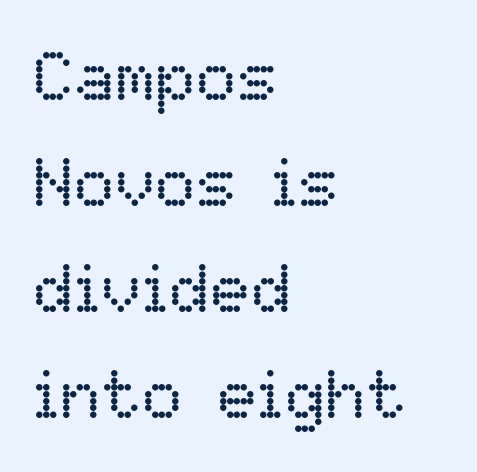
Interline gaps are of average width in this sample. The passage shown is typed in a proportional face where columns would drift. Is the type heavy? It reads as light-to-regular instead. Ascenders rise straight up at ninety degrees. Left-aligned paragraph, ragged on the right. Nobody drew a line under any word here.
